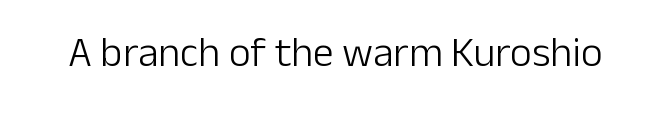
{"serif": "no", "italic": "no", "bold": "no", "weight": "light", "width": "normal", "stroke_contrast": "low", "x_height": "medium", "monospaced": "no", "underline": "no", "letter_spacing": "normal", "letter_spacing_em": 0.0, "glyph_px": 42}
